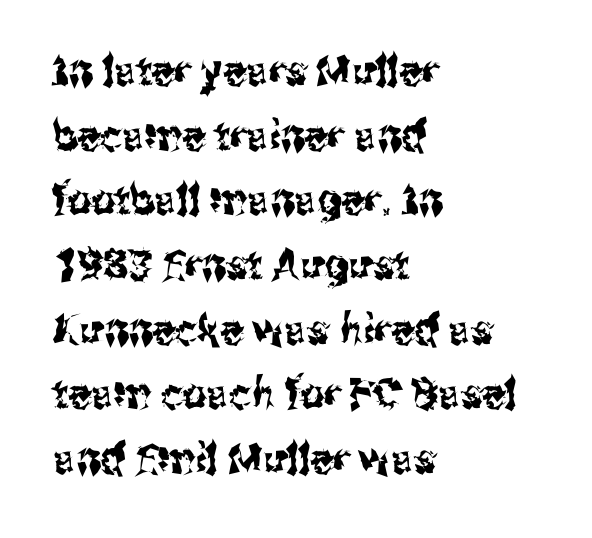
The image shows 42 px condensed sans-serif type, upright; set left-aligned, normal line spacing (1.54x), normal letter spacing, not underlined; medium stroke contrast and a medium x-height.
